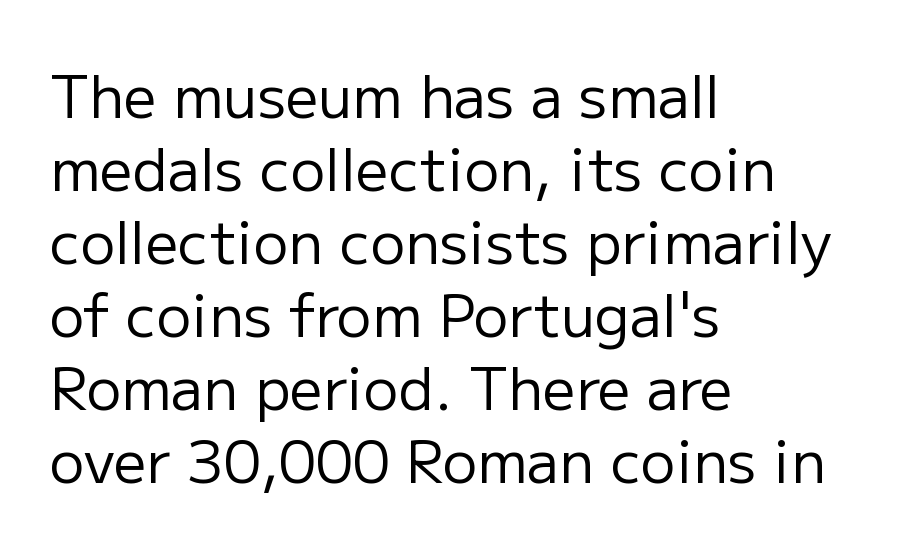
Q: Is the text bold? A: No.
Q: Is the text italic (slanted)? A: No, it is upright.
Q: Is the typeface a serif or a sans-serif typeface? A: Sans-serif.
Q: Is the text underlined? A: No.
Q: How is the paragraph aligned? A: Left-aligned.
Q: Is the spacing between letters normal or unusually wide? A: Normal.
Q: Is the spacing between lines tight, normal or loose? A: Normal.
Q: Width (condensed, normal, or wide)? A: Normal.
Q: Stroke contrast? A: Low.
Q: x-height? A: Medium.
Q: Monospaced? A: No.
